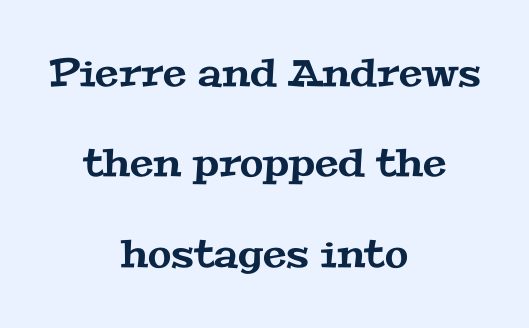
The image shows 38 px wide serif type; set centered, loose line spacing (2.38x), normal letter spacing, not underlined; medium stroke contrast and a medium x-height.
